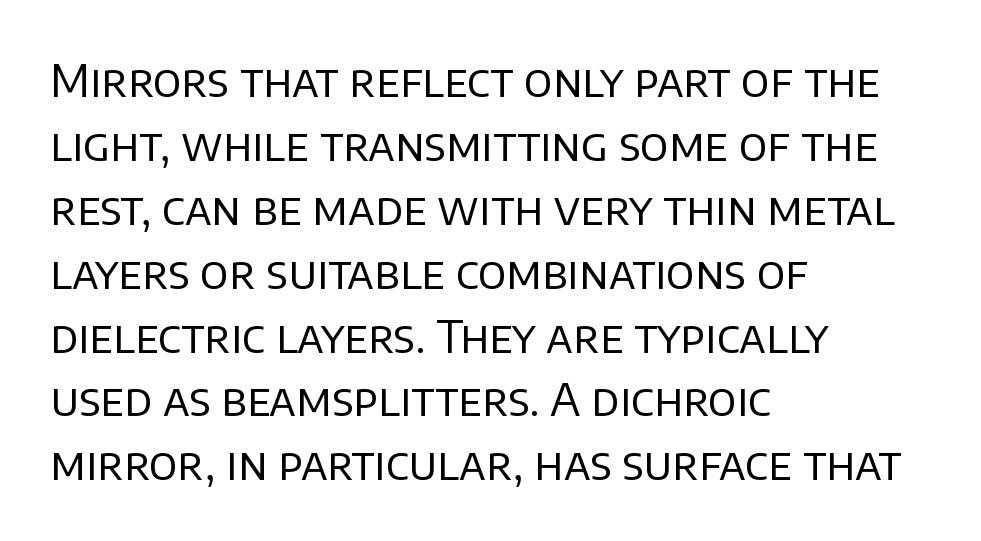
The image shows 45 px regular-weight sans-serif type, upright; set left-aligned, normal line spacing (1.42x), normal letter spacing, not underlined; low stroke contrast and a large x-height.
